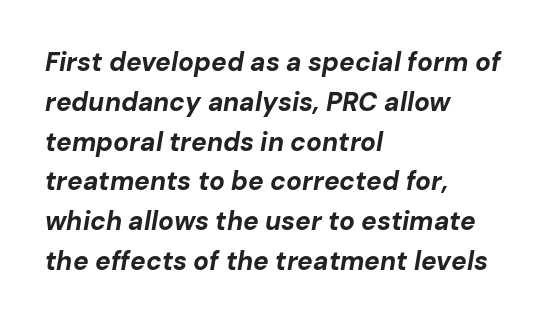
The image shows 26 px bold type, italic (leaning right); set left-aligned, normal line spacing (1.53x), normal letter spacing, not underlined.
